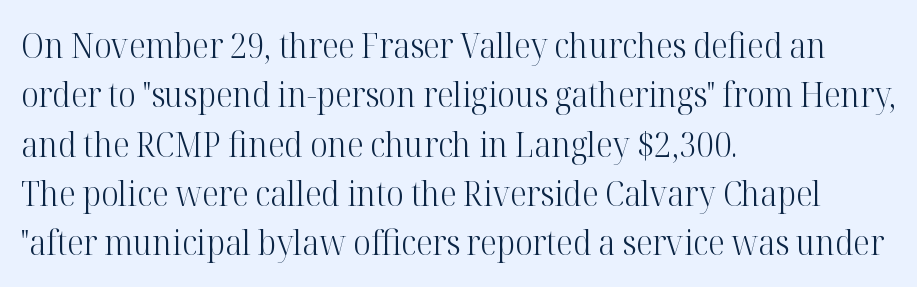
{"serif": "yes", "italic": "no", "bold": "no", "weight": "light", "width": "normal", "stroke_contrast": "high", "x_height": "medium", "monospaced": "no", "underline": "no", "align": "left", "line_spacing": "normal", "line_spacing_ratio": 1.45, "letter_spacing": "normal", "letter_spacing_em": 0.0, "glyph_px": 34}
